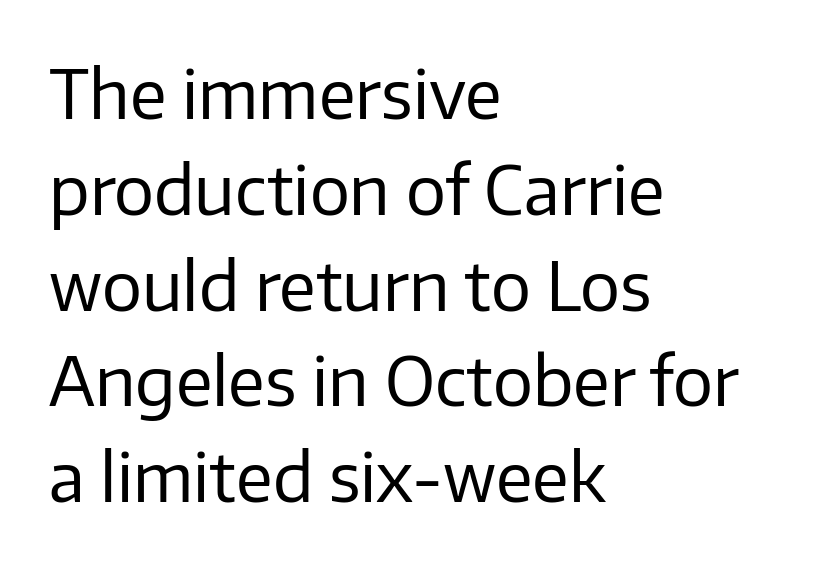
Horizontal bands of white between lines are of average thickness. Is this a fixed-width face? No — the glyphs have proportional, varying widths. Compared with a centered layout, this one pins lines to the left instead. Font category for this specimen: sans-serif. Weight class: somewhere from thin through regular. Every stem runs plumb, perpendicular to the baseline.
